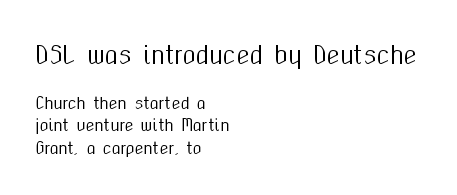
You could call the tracking neutral — neither tight nor loose. The lettering stays uniformly vertical, giving the passage a roman look. The typesetter chose a ragged-right arrangement here. Whoever set this chose a conventional vertical rhythm.
